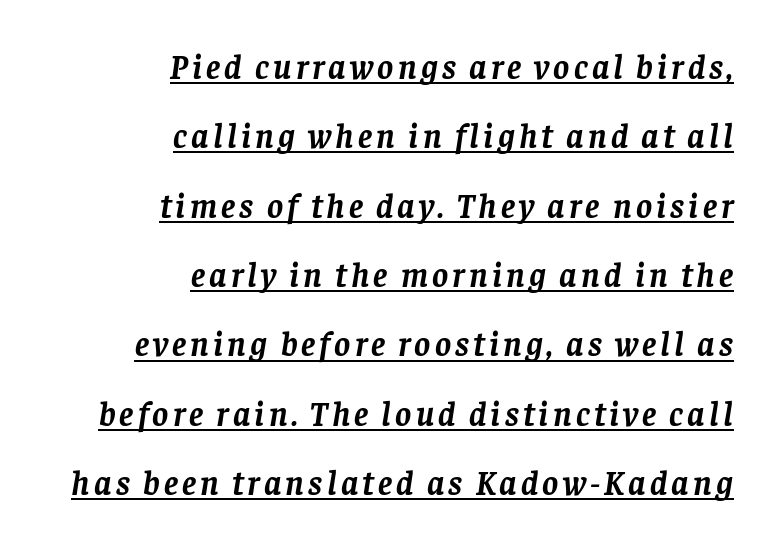
Q: Is the text bold? A: Yes.
Q: Is the text italic (slanted)? A: Yes, it leans right by about 8 degrees.
Q: Is the typeface a serif or a sans-serif typeface? A: Serif.
Q: Is the text underlined? A: Yes.
Q: How is the paragraph aligned? A: Right-aligned.
Q: Is the spacing between lines tight, normal or loose? A: Loose.
Q: Width (condensed, normal, or wide)? A: Normal.
Q: Stroke contrast? A: Low.
Q: x-height? A: Large.
Q: Monospaced? A: No.
